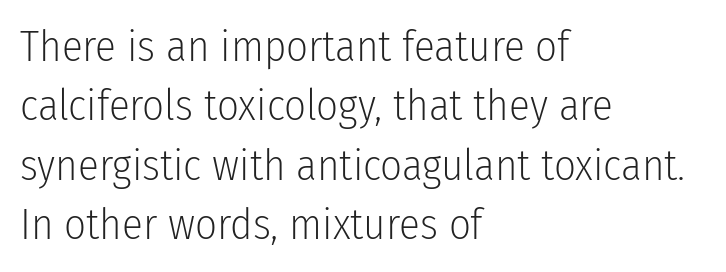
{"serif": "no", "italic": "no", "bold": "no", "weight": "light", "width": "condensed", "stroke_contrast": "low", "x_height": "medium", "monospaced": "no", "underline": "no", "align": "left", "line_spacing": "normal", "line_spacing_ratio": 1.38, "letter_spacing": "normal", "letter_spacing_em": 0.0, "glyph_px": 43}
